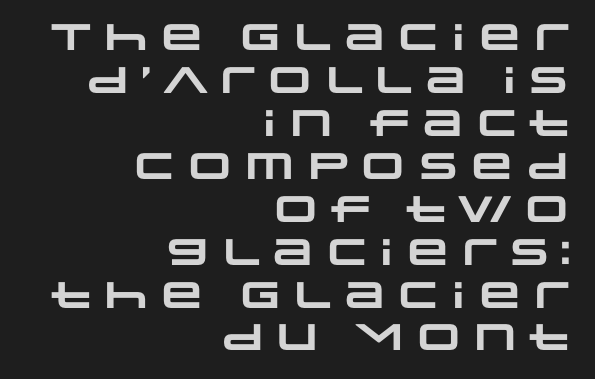
Honestly, the letter spacing is just normal — you wouldn't notice it. The lines in this sample share a right terminus and differ only in where they begin. Does the type have serifs? No, each stem ends abruptly. Notice how thick the strokes are: this is what a full bold looks like. Clear beneath every line of the passage. This sample has the flowing, uneven cadence of proportional lettering.
